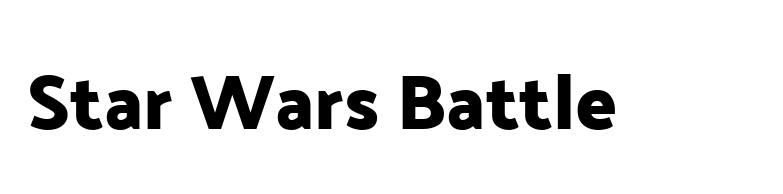
{"serif": "no", "italic": "no", "width": "normal", "stroke_contrast": "low", "x_height": "medium", "monospaced": "no", "underline": "no", "letter_spacing": "normal", "letter_spacing_em": 0.0, "glyph_px": 77}
